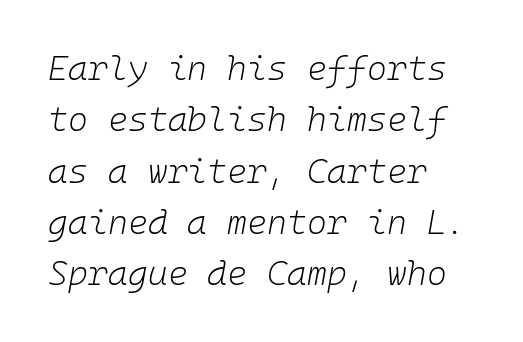
{"italic": "yes", "lean": "right", "slant_degrees": 10, "bold": "no", "weight": "light", "width": "normal", "stroke_contrast": "low", "x_height": "medium", "monospaced": "yes", "underline": "no", "align": "left", "line_spacing": "normal", "line_spacing_ratio": 1.51, "letter_spacing": "normal", "letter_spacing_em": 0.0, "glyph_px": 34}
